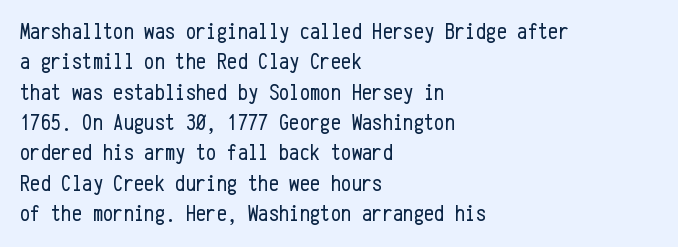
{"italic": "no", "bold": "no", "underline": "no", "align": "left", "line_spacing": "normal", "line_spacing_ratio": 1.32, "letter_spacing": "normal", "letter_spacing_em": 0.0, "glyph_px": 23}
